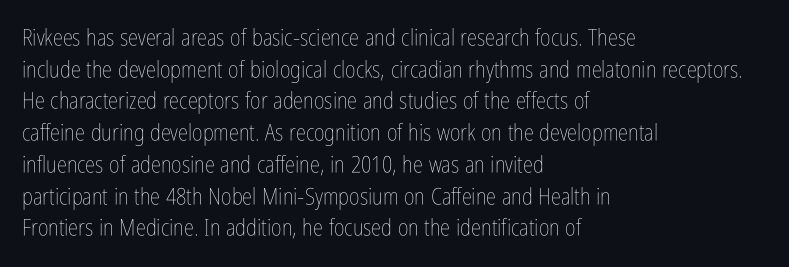
A roman cut, with each character standing at attention. Line spacing here is normal. The text block is weighted toward the left margin, trailing off unevenly rightward. Lines of text with bare space underneath. Nothing unusual about the tracking: characters are spaced as the font intends. A quiet, ordinary-to-light weight characterises the typeface.
